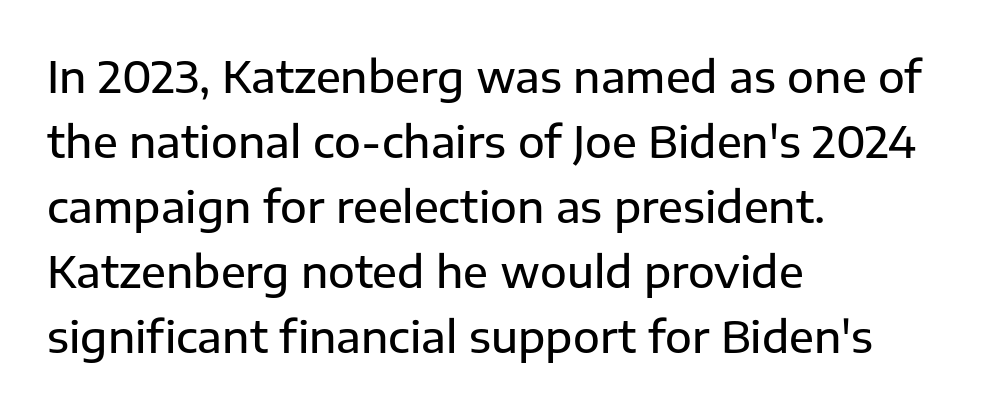
Q: Is the text italic (slanted)? A: No, it is upright.
Q: Is the typeface a serif or a sans-serif typeface? A: Sans-serif.
Q: Is the text underlined? A: No.
Q: How is the paragraph aligned? A: Left-aligned.
Q: Is the spacing between letters normal or unusually wide? A: Normal.
Q: Is the spacing between lines tight, normal or loose? A: Normal.
Q: Width (condensed, normal, or wide)? A: Normal.
Q: Stroke contrast? A: Low.
Q: x-height? A: Medium.
Q: Monospaced? A: No.
